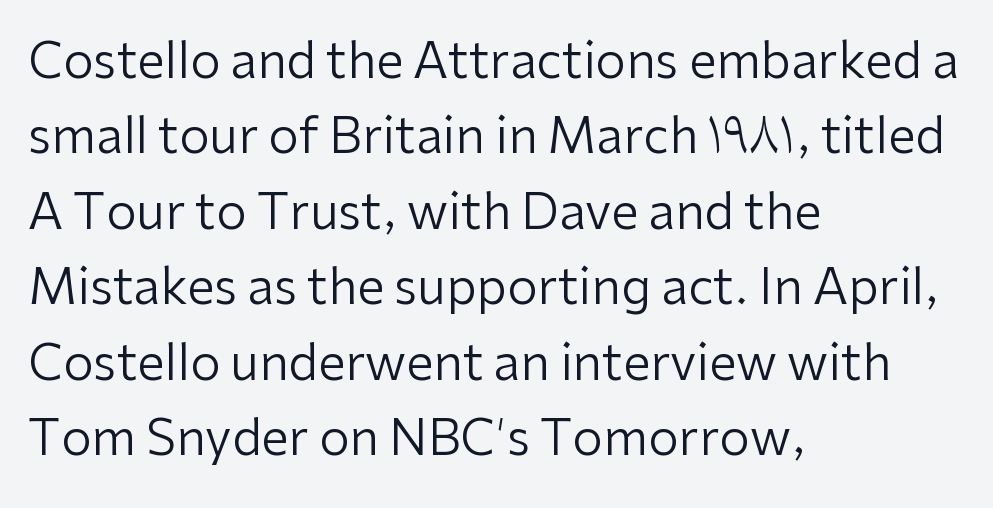
{"serif": "no", "italic": "no", "bold": "no", "weight": "regular", "width": "normal", "stroke_contrast": "low", "x_height": "medium", "monospaced": "no", "underline": "no", "align": "left", "line_spacing": "normal", "line_spacing_ratio": 1.54, "letter_spacing": "normal", "letter_spacing_em": 0.0, "glyph_px": 49}
